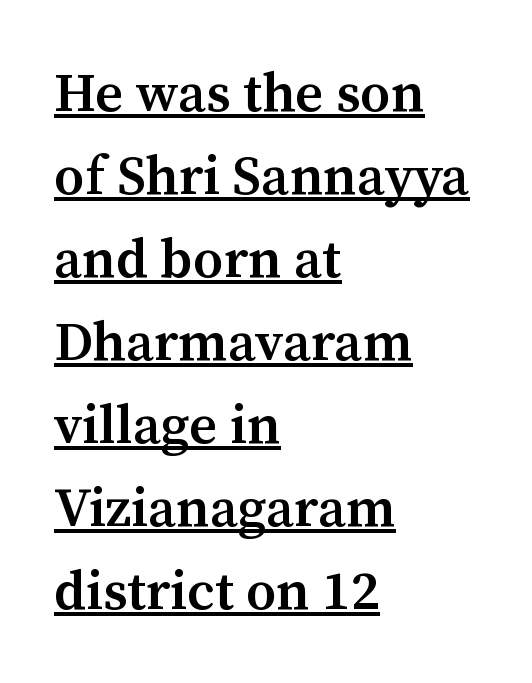
{"serif": "yes", "italic": "no", "bold": "semi", "weight": "semibold", "width": "normal", "stroke_contrast": "medium", "x_height": "medium", "monospaced": "no", "underline": "yes", "align": "left", "line_spacing": "normal", "line_spacing_ratio": 1.51, "letter_spacing": "normal", "letter_spacing_em": 0.0, "glyph_px": 55}
